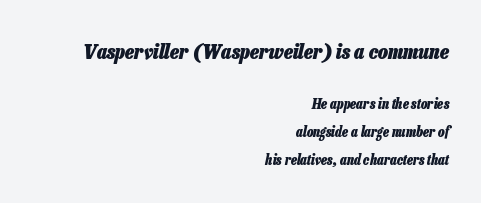
{"italic": "yes", "lean": "right", "slant_degrees": 13, "bold": "yes", "underline": "no", "align": "right", "line_spacing": "loose", "line_spacing_ratio": 2.0, "letter_spacing": "normal", "letter_spacing_em": 0.0, "larger_block": "first", "size_ratio": 1.5, "glyph_px": 21}
